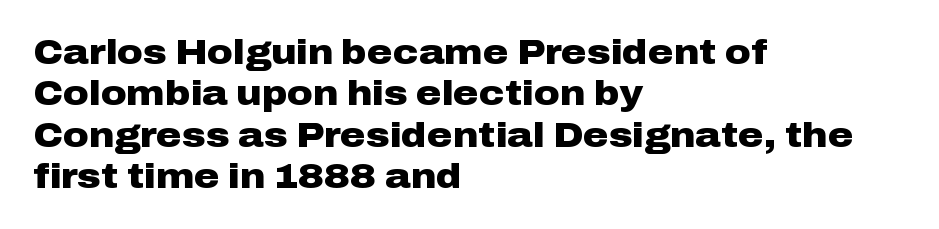
{"serif": "no", "italic": "no", "bold": "yes", "weight": "heavy", "width": "wide", "stroke_contrast": "low", "x_height": "medium", "monospaced": "no", "underline": "no", "align": "left", "line_spacing_ratio": 1.18, "letter_spacing": "normal", "letter_spacing_em": 0.0, "glyph_px": 35}
